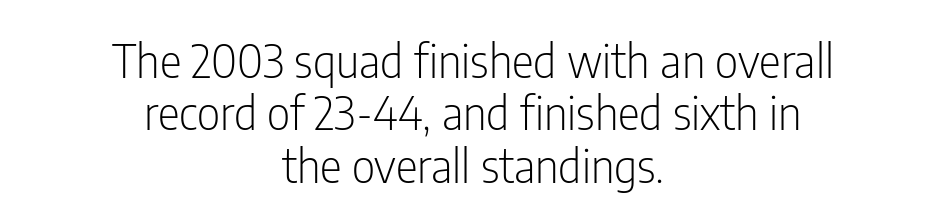
The image shows 46 px light, condensed sans-serif type, upright; set centered, tight line spacing (1.14x), normal letter spacing, not underlined; low stroke contrast and a medium x-height.
